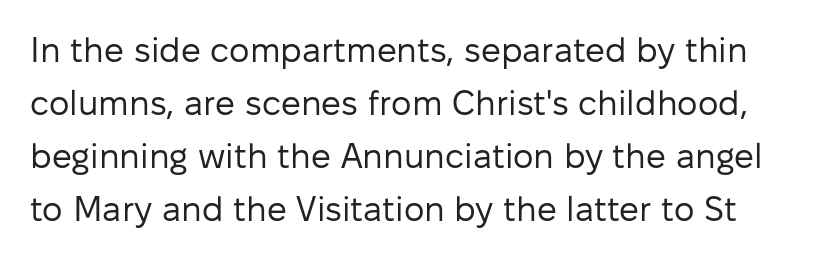
{"serif": "no", "italic": "no", "bold": "no", "weight": "regular", "width": "normal", "stroke_contrast": "low", "x_height": "medium", "monospaced": "no", "underline": "no", "line_spacing": "normal", "line_spacing_ratio": 1.51, "letter_spacing": "normal", "letter_spacing_em": 0.0, "glyph_px": 35}
